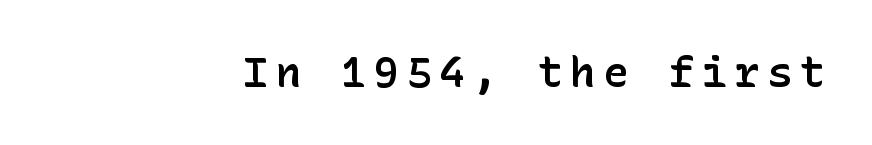
The image shows 42 px semibold sans-serif type, upright; set right-aligned, not underlined; low stroke contrast and a medium x-height.
